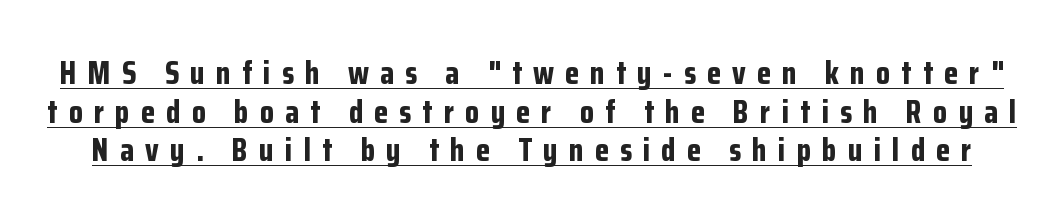
Q: Is the text bold? A: Yes.
Q: Is the text italic (slanted)? A: No, it is upright.
Q: Is the typeface a serif or a sans-serif typeface? A: Sans-serif.
Q: Is the text underlined? A: Yes.
Q: Is the spacing between letters normal or unusually wide? A: Unusually wide.
Q: Width (condensed, normal, or wide)? A: Condensed.
Q: Stroke contrast? A: Low.
Q: x-height? A: Medium.
Q: Monospaced? A: No.
